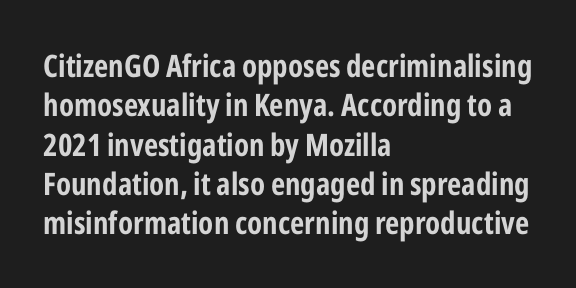
{"serif": "no", "italic": "no", "bold": "yes", "weight": "bold", "width": "condensed", "stroke_contrast": "low", "x_height": "medium", "monospaced": "no", "underline": "no", "align": "left", "line_spacing": "normal", "line_spacing_ratio": 1.27, "letter_spacing": "normal", "letter_spacing_em": 0.0, "glyph_px": 31}
